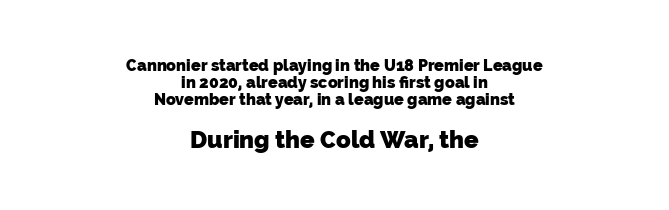
{"bold": "yes", "underline": "no", "align": "center", "line_spacing": "tight", "line_spacing_ratio": 1.06, "letter_spacing": "normal", "letter_spacing_em": 0.0, "larger_block": "second", "size_ratio": 1.5, "glyph_px": 24}
